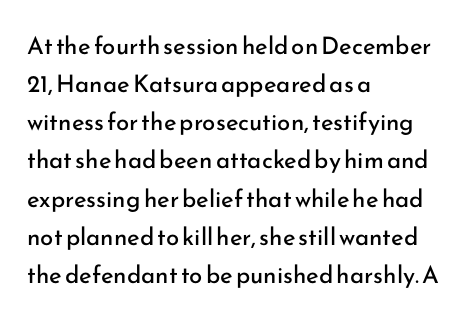
{"italic": "no", "bold": "no", "underline": "no", "align": "left", "line_spacing": "normal", "line_spacing_ratio": 1.59, "letter_spacing": "normal", "letter_spacing_em": 0.0, "glyph_px": 24}
